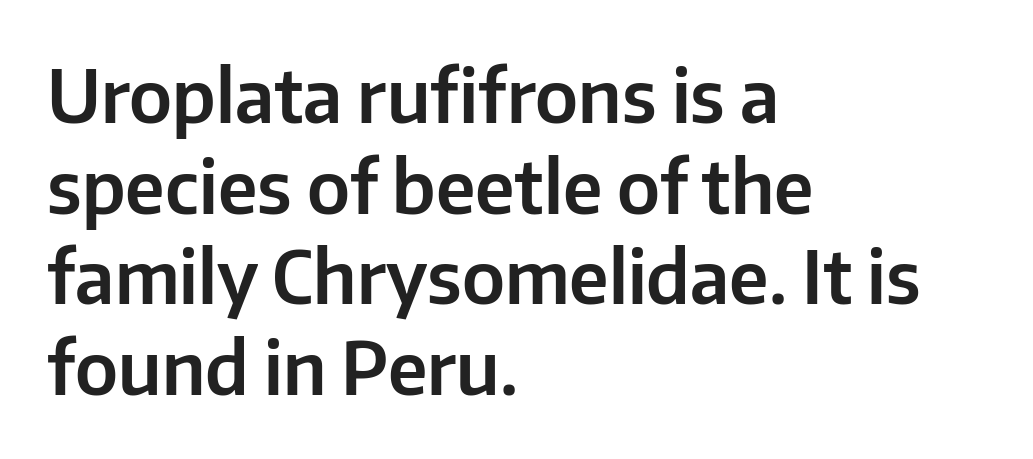
The image shows 73 px sans-serif type, upright; set left-aligned, line spacing 1.24x, normal letter spacing, not underlined; low stroke contrast and a medium x-height.
